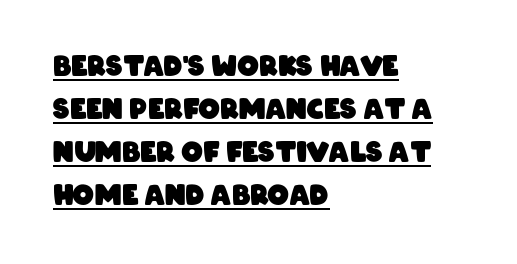
Q: Is the text bold? A: Yes.
Q: Is the text underlined? A: Yes.
Q: How is the paragraph aligned? A: Left-aligned.
Q: Is the spacing between letters normal or unusually wide? A: Normal.
Q: Is the spacing between lines tight, normal or loose? A: Normal.
